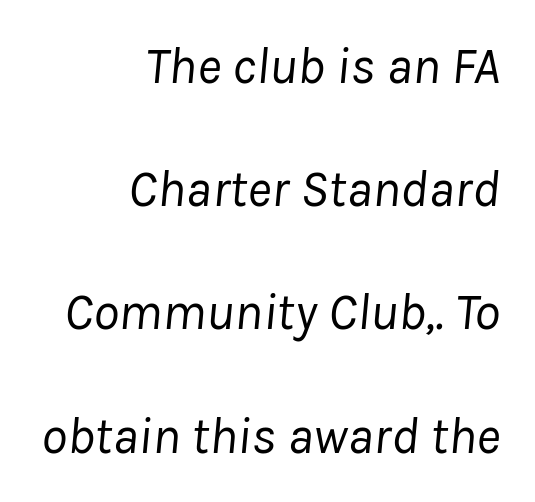
Is the stroke heavy? The answer is a plain regular-or-lighter. You could fit nearly another row in the gap between these rows. Nobody touched the tracking dial on this one. Is the type slanted? Yes — the strokes lean at a clear angle. Note the varied advance widths — an 'i' is clearly narrower than an 'm'. Does the copy run flush right? Yes — the right margin is perfectly even.
